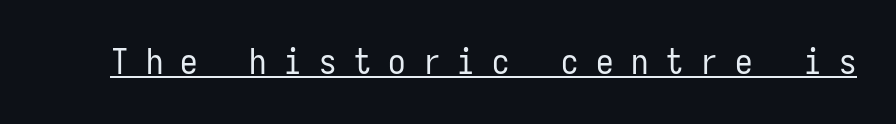
How are the letters spaced? Widely, with obvious added tracking. A typesetter would mark this as roman, not italic. You could count columns in this text — the font is strictly monospaced. Vertical stems look standard width or narrower in stroke.
